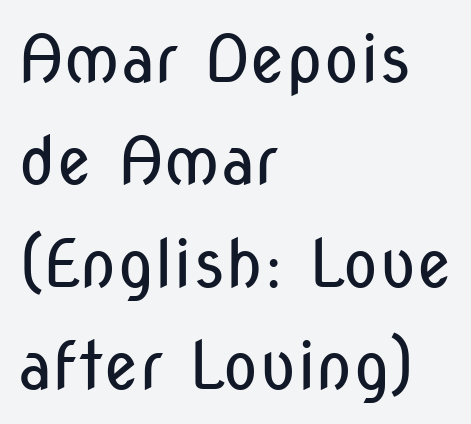
Q: Is the text bold? A: No.
Q: Is the text italic (slanted)? A: No, it is upright.
Q: Is the typeface a serif or a sans-serif typeface? A: Sans-serif.
Q: Is the text underlined? A: No.
Q: How is the paragraph aligned? A: Left-aligned.
Q: Is the spacing between letters normal or unusually wide? A: Normal.
Q: Is the spacing between lines tight, normal or loose? A: Normal.
Q: Width (condensed, normal, or wide)? A: Condensed.
Q: Stroke contrast? A: Low.
Q: x-height? A: Medium.
Q: Monospaced? A: No.
